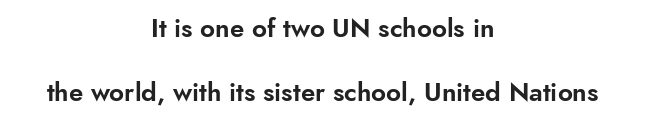
The image shows 26 px text type, upright; set centered, loose line spacing (2.45x), normal letter spacing, not underlined.
